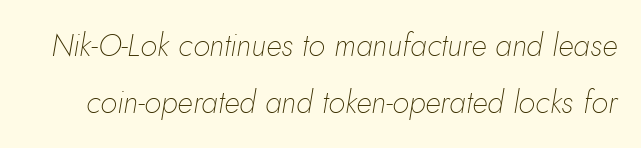
The image shows 31 px thin type, italic (leaning right); set line spacing 1.83x, normal letter spacing, not underlined; low stroke contrast and a small x-height.
